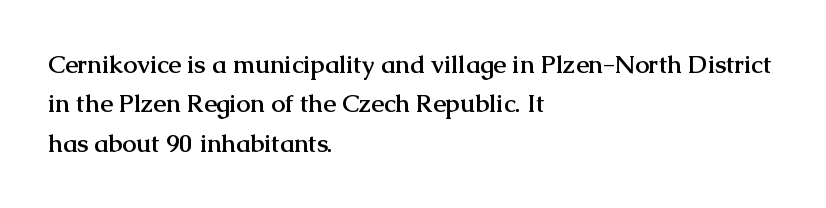
{"italic": "no", "bold": "yes", "underline": "no", "align": "left", "line_spacing": "normal", "line_spacing_ratio": 1.58, "letter_spacing": "normal", "letter_spacing_em": 0.0, "glyph_px": 25}
